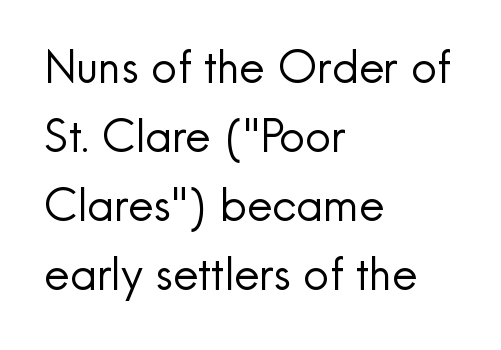
Q: Is the text bold? A: No.
Q: Is the text italic (slanted)? A: No, it is upright.
Q: Is the typeface a serif or a sans-serif typeface? A: Sans-serif.
Q: Is the text underlined? A: No.
Q: How is the paragraph aligned? A: Left-aligned.
Q: Is the spacing between letters normal or unusually wide? A: Normal.
Q: Is the spacing between lines tight, normal or loose? A: Normal.
Q: Width (condensed, normal, or wide)? A: Normal.
Q: x-height? A: Small.
Q: Monospaced? A: No.
